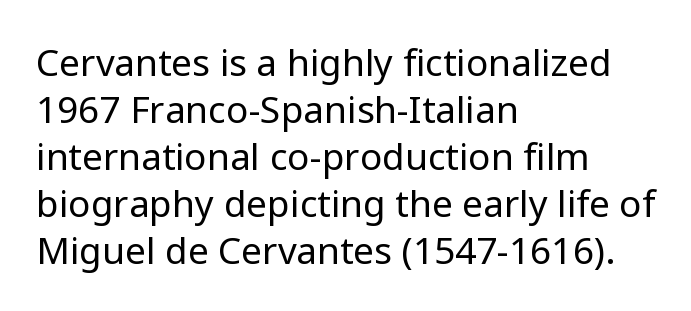
Q: Is the text bold? A: No.
Q: Is the text italic (slanted)? A: No, it is upright.
Q: Is the typeface a serif or a sans-serif typeface? A: Sans-serif.
Q: Is the text underlined? A: No.
Q: How is the paragraph aligned? A: Left-aligned.
Q: Is the spacing between letters normal or unusually wide? A: Normal.
Q: Is the spacing between lines tight, normal or loose? A: Normal.
Q: Width (condensed, normal, or wide)? A: Normal.
Q: Stroke contrast? A: Low.
Q: x-height? A: Medium.
Q: Monospaced? A: No.
